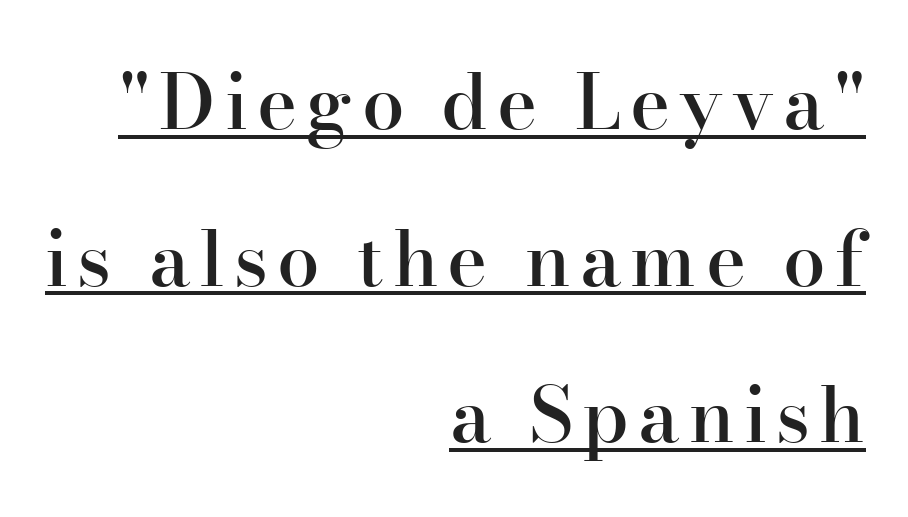
The image shows 76 px semibold serif type, upright; set right-aligned, loose line spacing (2.06x), underlined; high stroke contrast and a small x-height.
